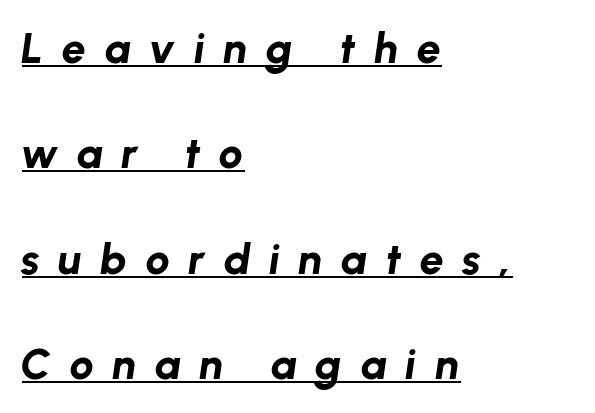
{"italic": "yes", "lean": "right", "slant_degrees": 8, "bold": "yes", "weight": "bold", "width": "normal", "stroke_contrast": "low", "x_height": "medium", "monospaced": "no", "underline": "yes", "align": "left", "line_spacing": "loose", "line_spacing_ratio": 2.45, "letter_spacing": "wide", "letter_spacing_em": 0.43, "glyph_px": 43}
